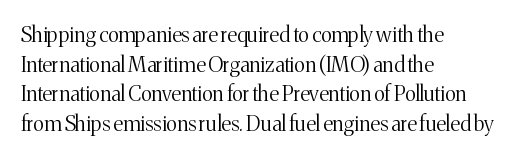
{"italic": "no", "bold": "no", "underline": "no", "align": "left", "line_spacing": "normal", "line_spacing_ratio": 1.41, "letter_spacing": "normal", "letter_spacing_em": 0.0, "glyph_px": 21}
